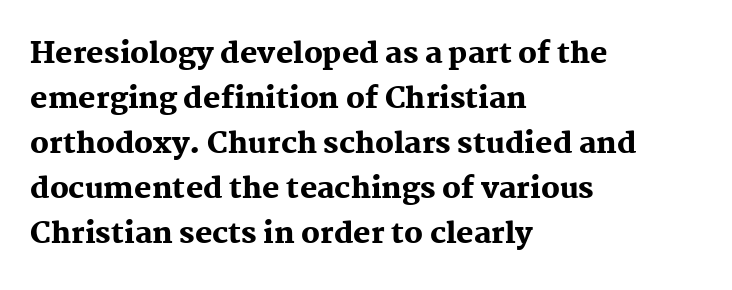
Q: Is the text bold? A: Yes.
Q: Is the text italic (slanted)? A: No, it is upright.
Q: Is the typeface a serif or a sans-serif typeface? A: Serif.
Q: Is the text underlined? A: No.
Q: How is the paragraph aligned? A: Left-aligned.
Q: Is the spacing between letters normal or unusually wide? A: Normal.
Q: Is the spacing between lines tight, normal or loose? A: Normal.
Q: Width (condensed, normal, or wide)? A: Normal.
Q: Stroke contrast? A: Medium.
Q: x-height? A: Medium.
Q: Monospaced? A: No.
